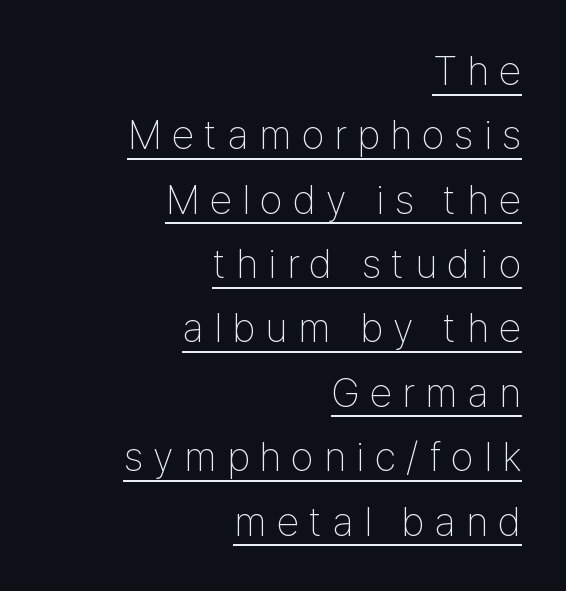
The image shows 41 px thin, condensed sans-serif type, upright; set right-aligned, normal line spacing (1.57x), unusually wide letter spacing (+0.25 em), underlined; low stroke contrast and a medium x-height.
